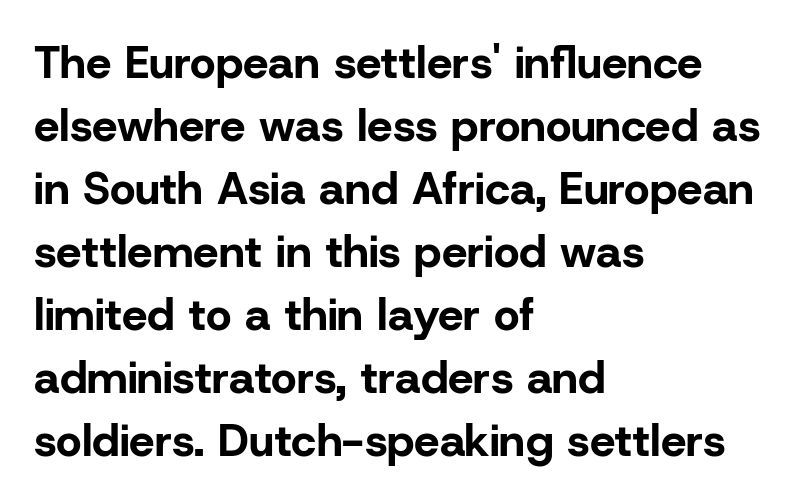
The space between consecutive lines is moderate. Its strokes are broad and dark, the hallmark of bold type. No word sits above an underline. Glyph-to-glyph distance matches everyday printed text. Alignment: flush left. Rendered with straight, roman letterforms.
